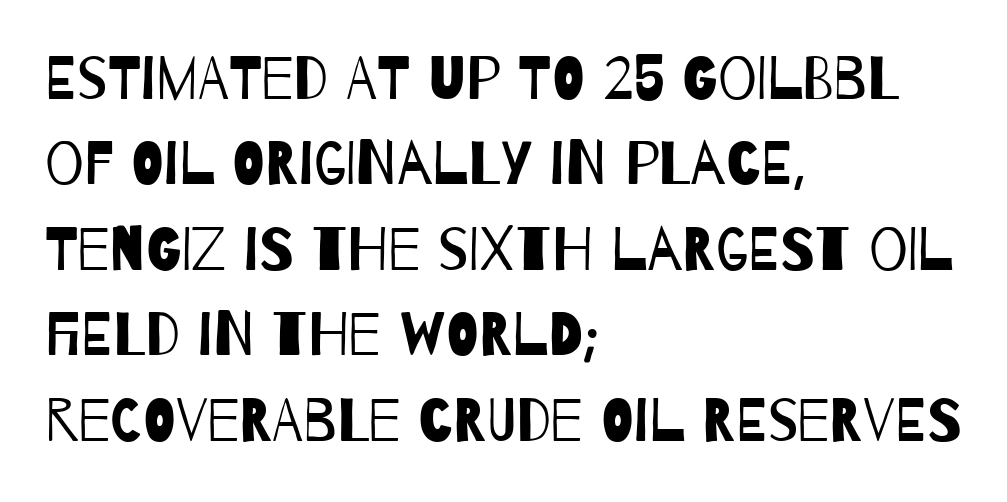
The image shows 61 px regular-weight, condensed sans-serif type; set left-aligned, normal line spacing (1.4x), normal letter spacing, not underlined; low stroke contrast and a large x-height.
